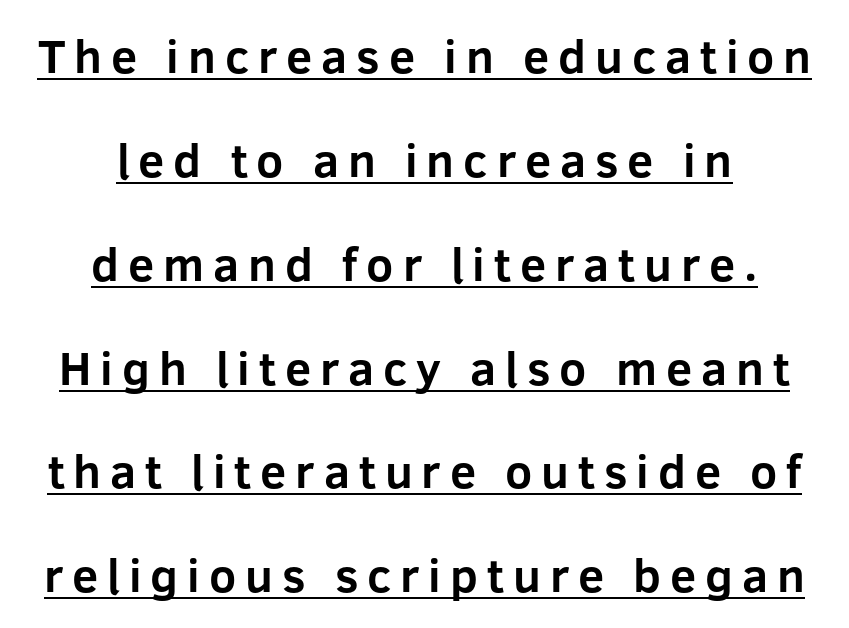
{"serif": "no", "italic": "no", "bold": "yes", "weight": "bold", "width": "normal", "stroke_contrast": "low", "x_height": "medium", "monospaced": "no", "underline": "yes", "align": "center", "line_spacing": "loose", "line_spacing_ratio": 2.21, "glyph_px": 47}
